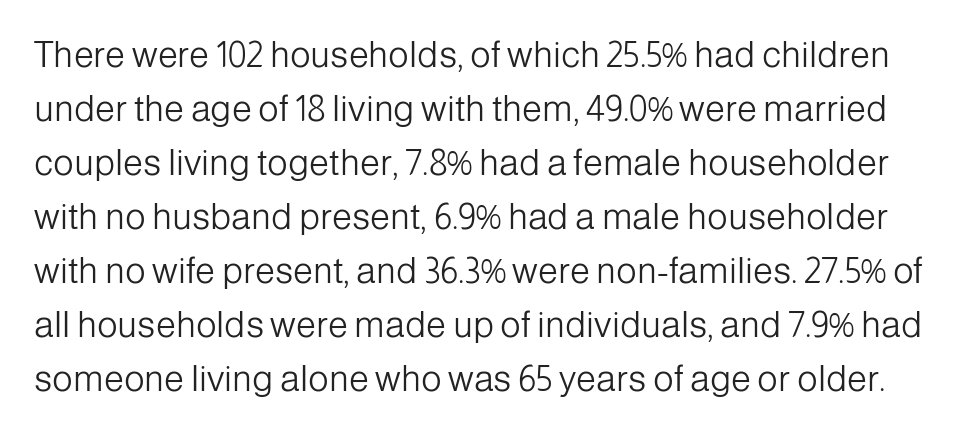
Q: Is the text bold? A: No.
Q: Is the text italic (slanted)? A: No, it is upright.
Q: Is the typeface a serif or a sans-serif typeface? A: Sans-serif.
Q: Is the text underlined? A: No.
Q: Is the spacing between letters normal or unusually wide? A: Normal.
Q: Is the spacing between lines tight, normal or loose? A: Normal.
Q: Width (condensed, normal, or wide)? A: Normal.
Q: Stroke contrast? A: Low.
Q: x-height? A: Medium.
Q: Monospaced? A: No.
